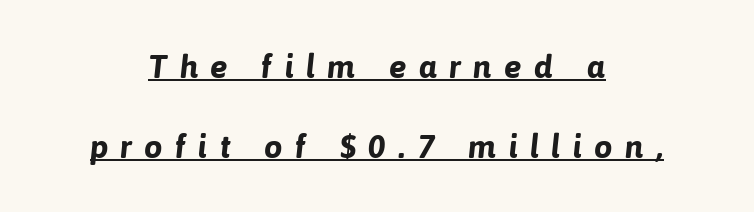
{"serif": "no", "bold": "yes", "weight": "bold", "width": "normal", "stroke_contrast": "low", "x_height": "medium", "monospaced": "no", "underline": "yes", "align": "center", "line_spacing": "loose", "line_spacing_ratio": 2.41, "letter_spacing": "wide", "letter_spacing_em": 0.36, "glyph_px": 33}
